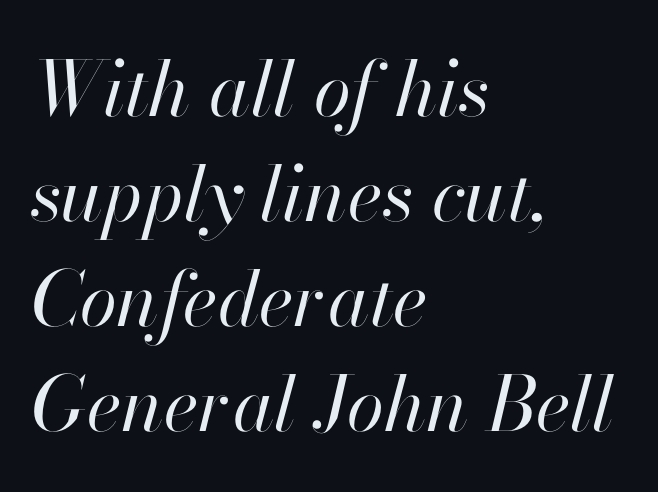
Q: Is the text bold? A: No.
Q: Is the text italic (slanted)? A: Yes, it leans right by about 13 degrees.
Q: Is the text underlined? A: No.
Q: How is the paragraph aligned? A: Left-aligned.
Q: Is the spacing between letters normal or unusually wide? A: Normal.
Q: Is the spacing between lines tight, normal or loose? A: Normal.
Q: Width (condensed, normal, or wide)? A: Normal.
Q: Stroke contrast? A: High.
Q: x-height? A: Small.
Q: Monospaced? A: No.
